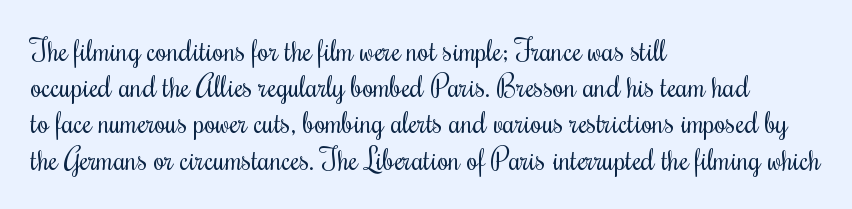
Q: Is the text bold? A: No.
Q: Is the text italic (slanted)? A: Yes.
Q: Is the typeface a serif or a sans-serif typeface? A: Serif.
Q: Is the text underlined? A: No.
Q: How is the paragraph aligned? A: Left-aligned.
Q: Is the spacing between letters normal or unusually wide? A: Normal.
Q: Is the spacing between lines tight, normal or loose? A: Normal.
Q: Width (condensed, normal, or wide)? A: Condensed.
Q: Stroke contrast? A: Medium.
Q: x-height? A: Small.
Q: Monospaced? A: No.
